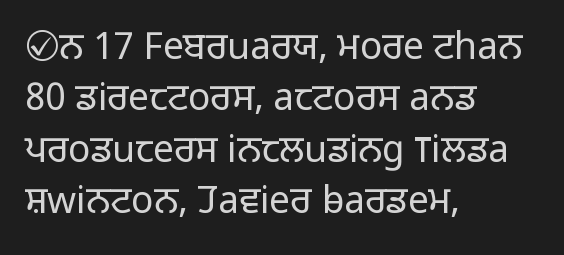
Q: Is the text bold? A: No.
Q: Is the text italic (slanted)? A: No, it is upright.
Q: Is the typeface a serif or a sans-serif typeface? A: Sans-serif.
Q: Is the text underlined? A: No.
Q: How is the paragraph aligned? A: Left-aligned.
Q: Is the spacing between letters normal or unusually wide? A: Normal.
Q: Is the spacing between lines tight, normal or loose? A: Normal.
Q: Width (condensed, normal, or wide)? A: Normal.
Q: Stroke contrast? A: Low.
Q: x-height? A: Medium.
Q: Monospaced? A: No.
